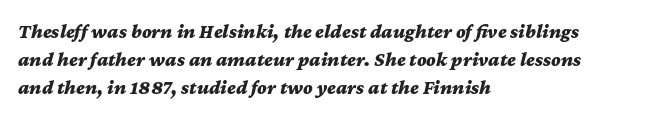
The specimen reads as italic at a glance. The characters look thick and weighty, a clear bold. Is the block centered? No — it sits flush against the left margin. Rule under the text: the space is simply empty. Notice how descenders clear the ascenders below comfortably — that's standard leading.
